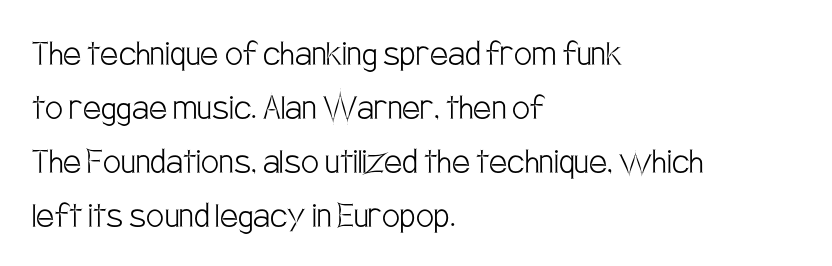
The image shows 40 px light, condensed sans-serif type, upright; set left-aligned, normal line spacing (1.35x), normal letter spacing, not underlined; low stroke contrast and a large x-height.
